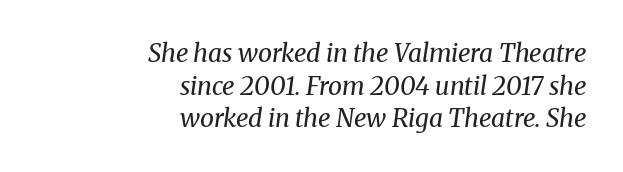
Q: Is the text bold? A: No.
Q: Is the text italic (slanted)? A: Yes, it leans right by about 8 degrees.
Q: Is the text underlined? A: No.
Q: How is the paragraph aligned? A: Right-aligned.
Q: Is the spacing between letters normal or unusually wide? A: Normal.
Q: Is the spacing between lines tight, normal or loose? A: Normal.
